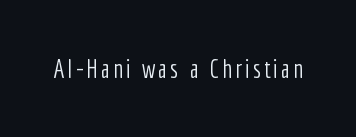
On a weight scale, this lands at 450 or below. The gap between lines stays unmarked. Notice how the stems are strictly vertical — no italics here.
